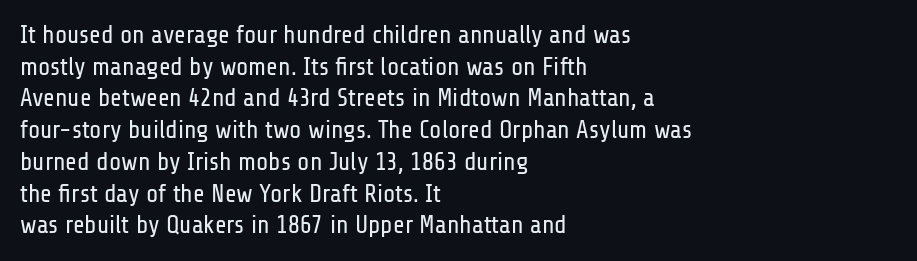
The image shows 25 px text type, upright; set left-aligned, normal line spacing (1.27x), normal letter spacing, not underlined.
